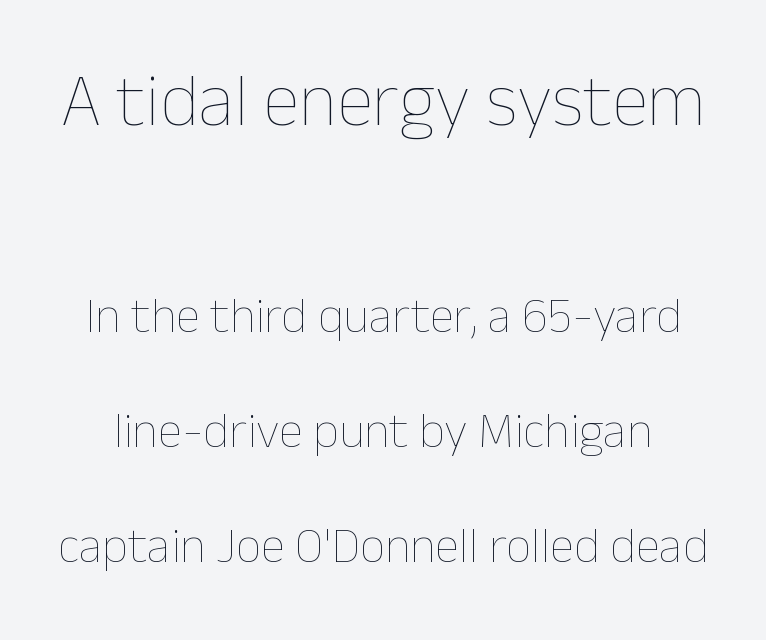
{"italic": "no", "bold": "no", "weight": "thin", "width": "normal", "stroke_contrast": "low", "x_height": "medium", "monospaced": "no", "underline": "no", "line_spacing": "loose", "line_spacing_ratio": 2.3, "letter_spacing": "normal", "letter_spacing_em": 0.0, "larger_block": "first", "size_ratio": 1.5, "glyph_px": 75}
